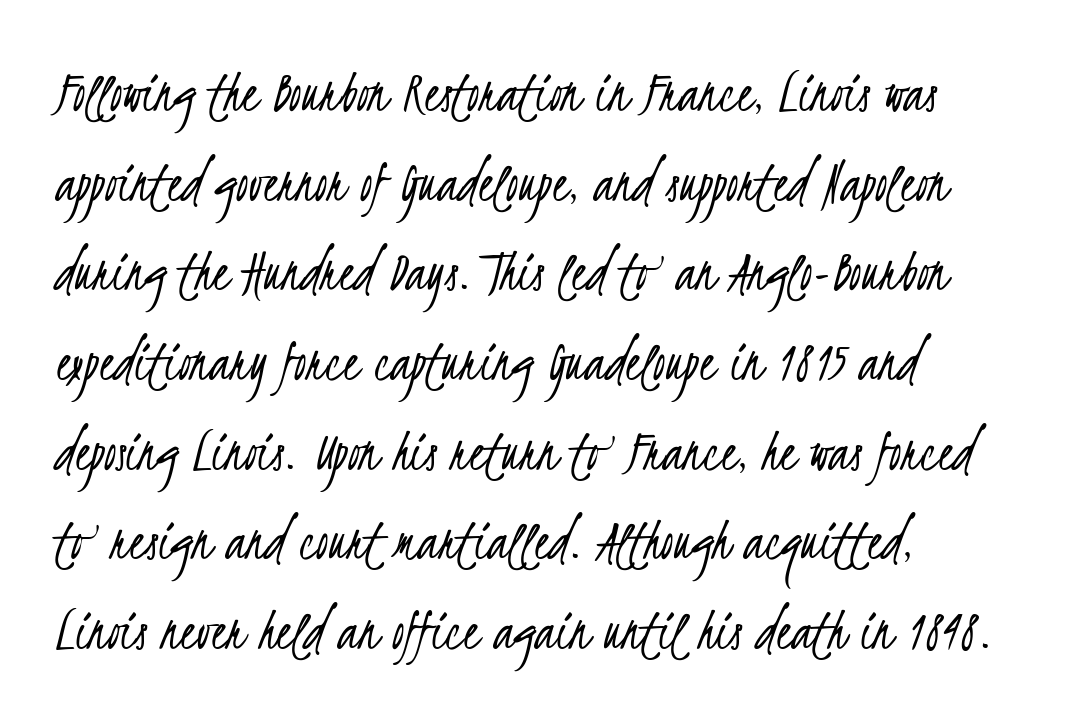
The image shows 61 px light, condensed sans-serif type; set left-aligned, normal line spacing (1.47x), normal letter spacing, not underlined; low stroke contrast and a small x-height.
